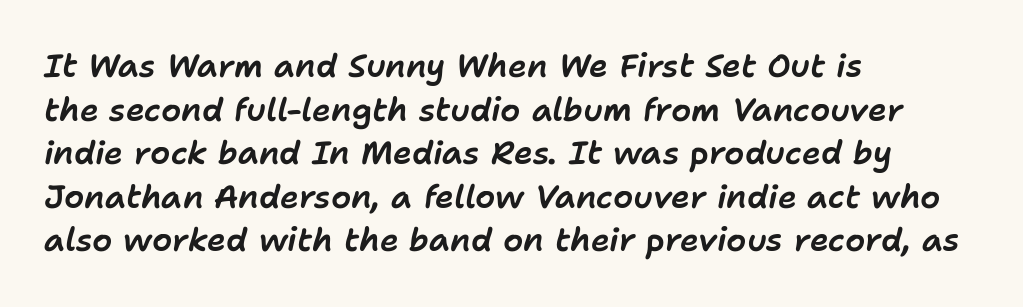
Q: Is the text italic (slanted)? A: Yes, it leans right by about 11 degrees.
Q: Is the text underlined? A: No.
Q: How is the paragraph aligned? A: Left-aligned.
Q: Is the spacing between letters normal or unusually wide? A: Normal.
Q: Is the spacing between lines tight, normal or loose? A: Normal.
Q: Width (condensed, normal, or wide)? A: Normal.
Q: Stroke contrast? A: Low.
Q: x-height? A: Medium.
Q: Monospaced? A: No.
